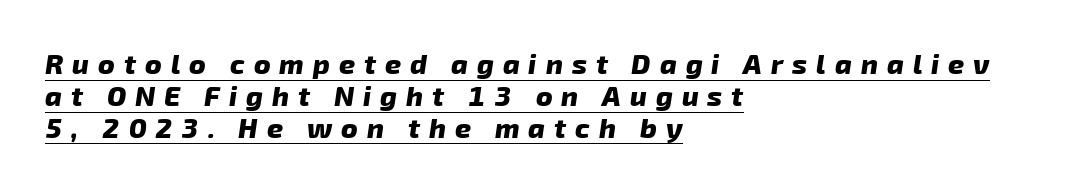
{"serif": "no", "bold": "yes", "weight": "heavy", "width": "normal", "stroke_contrast": "low", "x_height": "medium", "monospaced": "no", "underline": "yes", "align": "left", "line_spacing": "tight", "line_spacing_ratio": 1.14, "letter_spacing": "wide", "letter_spacing_em": 0.32, "glyph_px": 28}
